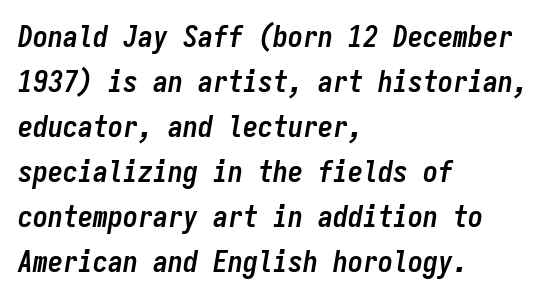
The image shows 30 px semibold, condensed type, italic (leaning right), monospaced; set left-aligned, normal line spacing (1.5x), normal letter spacing, not underlined; low stroke contrast and a medium x-height.
